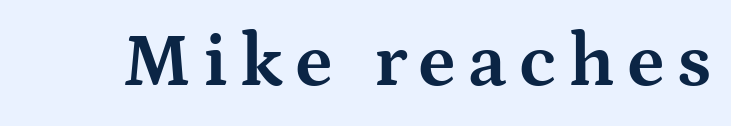
The image shows 75 px bold, wide serif type, upright; set not underlined; medium stroke contrast and a medium x-height.
